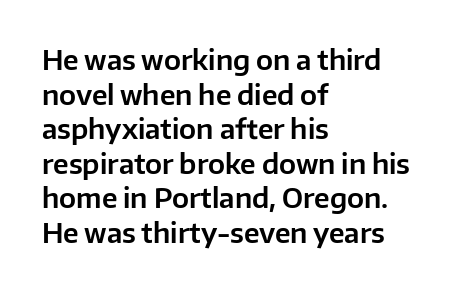
{"italic": "no", "underline": "no", "align": "left", "line_spacing": "normal", "line_spacing_ratio": 1.28, "letter_spacing": "normal", "letter_spacing_em": 0.0, "glyph_px": 27}
